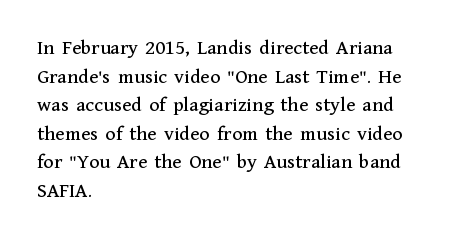
{"italic": "no", "underline": "no", "align": "left", "line_spacing": "normal", "line_spacing_ratio": 1.36, "letter_spacing": "normal", "letter_spacing_em": 0.0, "glyph_px": 21}
